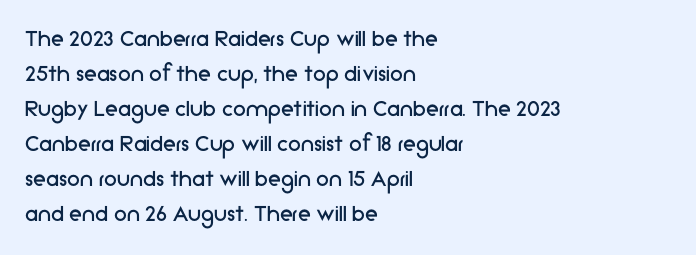
{"italic": "no", "bold": "no", "underline": "no", "align": "left", "line_spacing": "normal", "line_spacing_ratio": 1.35, "letter_spacing": "normal", "letter_spacing_em": 0.0, "glyph_px": 26}
